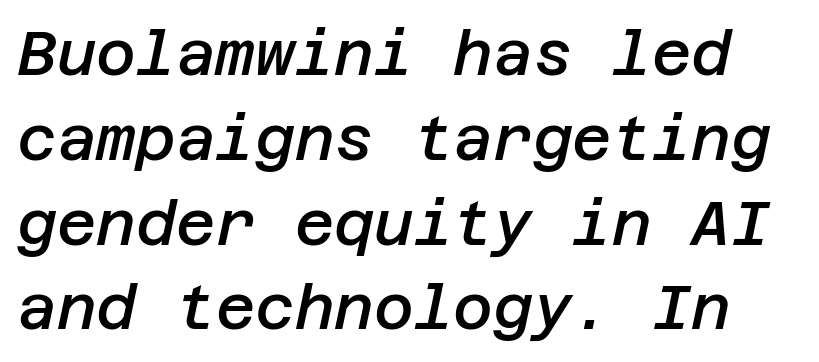
Only glyphs here, with clear space below each row. Leading matches the norm, producing a regular column. Letter spacing: default. These words are printed semibold, heavier than regular yet not bold. An italicized treatment has been applied to the whole sample.
